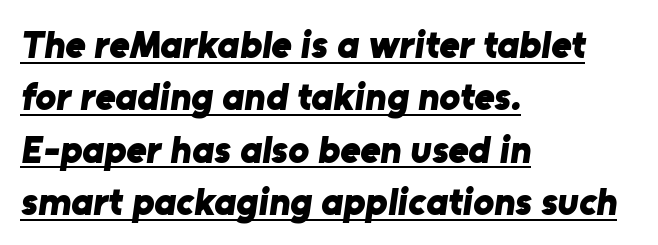
The image shows 39 px bold sans-serif type; set left-aligned, normal line spacing (1.34x), normal letter spacing, underlined; low stroke contrast and a medium x-height.
